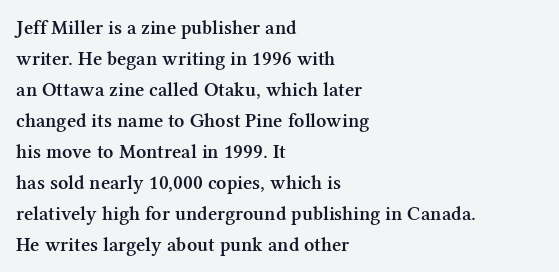
{"italic": "no", "bold": "semi", "underline": "no", "align": "left", "line_spacing": "normal", "line_spacing_ratio": 1.55, "letter_spacing": "normal", "letter_spacing_em": 0.0, "glyph_px": 20}
